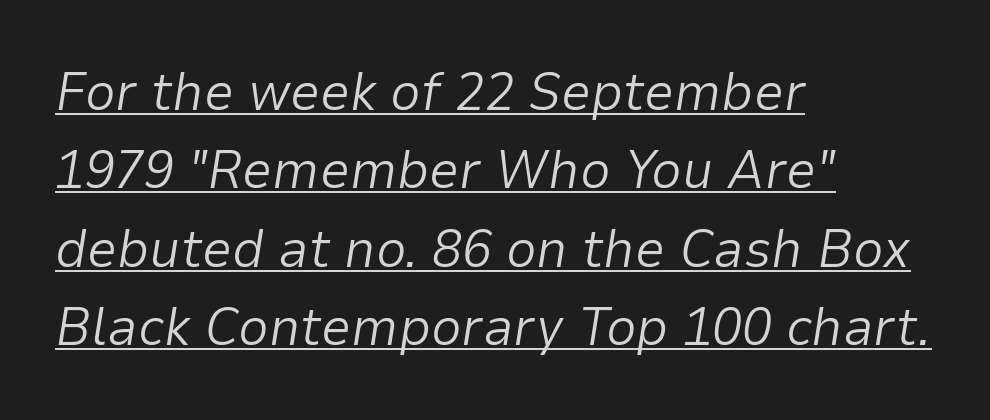
Q: Is the text bold? A: No.
Q: Is the text italic (slanted)? A: Yes, it leans right by about 9 degrees.
Q: Is the text underlined? A: Yes.
Q: How is the paragraph aligned? A: Left-aligned.
Q: Is the spacing between letters normal or unusually wide? A: Normal.
Q: Is the spacing between lines tight, normal or loose? A: Normal.
Q: Width (condensed, normal, or wide)? A: Normal.
Q: Stroke contrast? A: Low.
Q: x-height? A: Medium.
Q: Monospaced? A: No.
